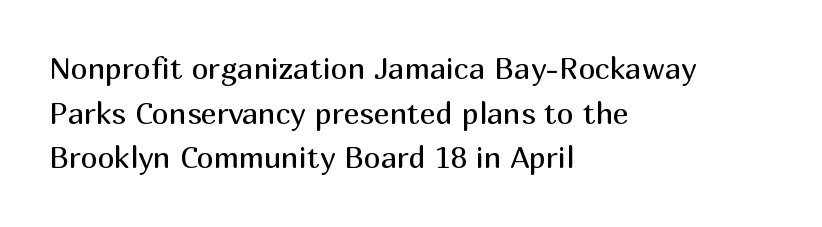
{"serif": "no", "italic": "no", "bold": "no", "weight": "regular", "width": "normal", "stroke_contrast": "medium", "x_height": "medium", "monospaced": "no", "underline": "no", "align": "left", "line_spacing": "normal", "line_spacing_ratio": 1.49, "letter_spacing": "normal", "letter_spacing_em": 0.0, "glyph_px": 30}
